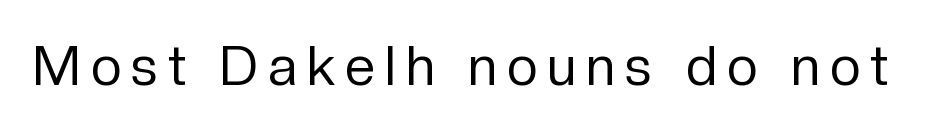
The image shows 54 px regular-weight sans-serif type, upright; set not underlined; low stroke contrast and a medium x-height.
